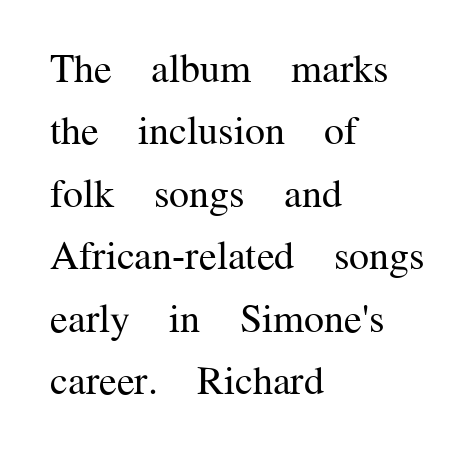
{"serif": "yes", "italic": "no", "bold": "no", "weight": "regular", "width": "normal", "stroke_contrast": "medium", "x_height": "medium", "monospaced": "no", "underline": "no", "align": "left", "line_spacing": "normal", "line_spacing_ratio": 1.56, "letter_spacing": "normal", "letter_spacing_em": 0.0, "glyph_px": 40}
